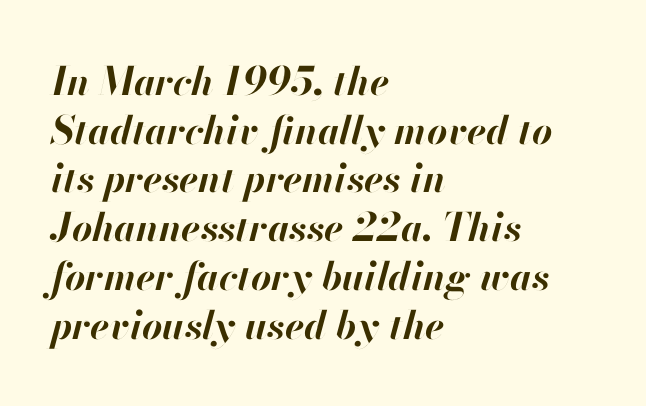
Q: Is the text bold? A: Yes.
Q: Is the text italic (slanted)? A: Yes, it leans right by about 13 degrees.
Q: Is the text underlined? A: No.
Q: How is the paragraph aligned? A: Left-aligned.
Q: Is the spacing between letters normal or unusually wide? A: Normal.
Q: Is the spacing between lines tight, normal or loose? A: Normal.
Q: Width (condensed, normal, or wide)? A: Normal.
Q: Stroke contrast? A: High.
Q: x-height? A: Small.
Q: Monospaced? A: No.
